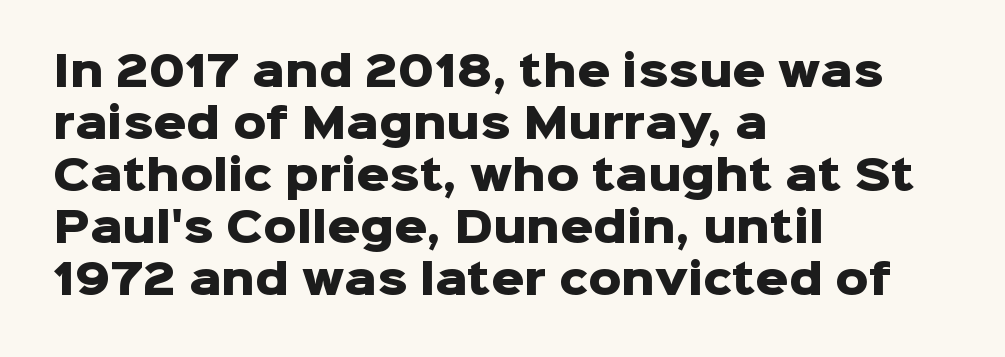
The image shows 41 px heavy sans-serif type, upright; set left-aligned, normal line spacing (1.27x), normal letter spacing, not underlined; low stroke contrast and a medium x-height.
